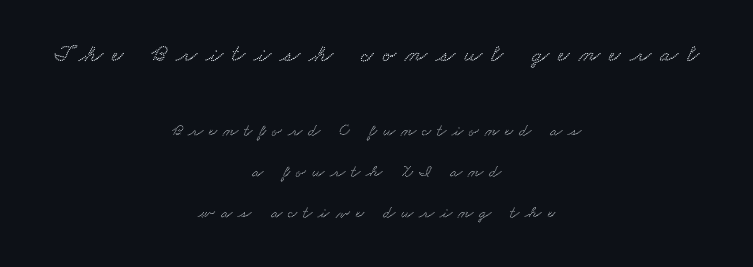
Is the letter spacing exaggerated? Yes — the characters are pushed far apart. Does the leading feel generous? Absolutely, it's lavish. Two sizes are in play, and the larger belongs to the first block. If you folded the block vertically in half, each line would mirror itself in length. Lines of text with bare space underneath.
